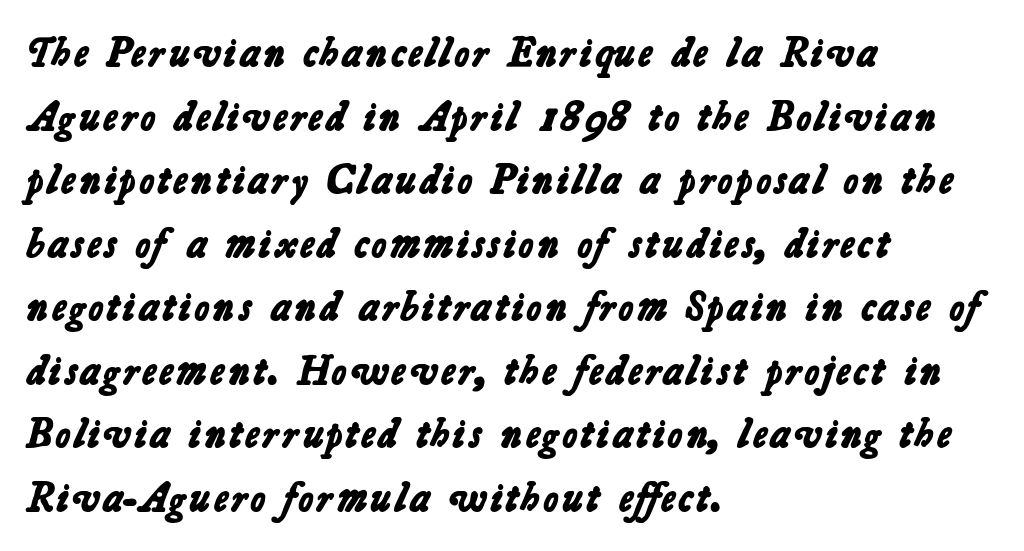
Q: Is the text bold? A: Yes.
Q: Is the typeface a serif or a sans-serif typeface? A: Sans-serif.
Q: Is the text underlined? A: No.
Q: How is the paragraph aligned? A: Left-aligned.
Q: Is the spacing between letters normal or unusually wide? A: Normal.
Q: Is the spacing between lines tight, normal or loose? A: Normal.
Q: Width (condensed, normal, or wide)? A: Normal.
Q: Stroke contrast? A: Low.
Q: x-height? A: Medium.
Q: Monospaced? A: No.
